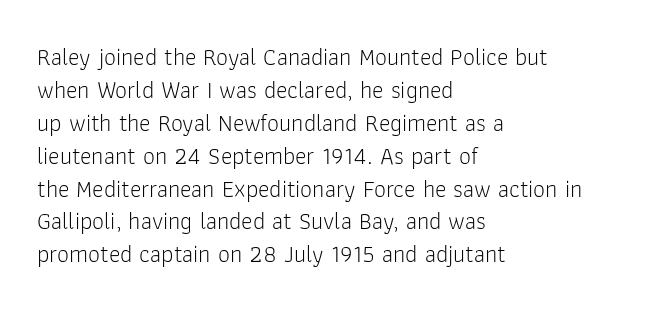
{"italic": "no", "bold": "no", "underline": "no", "align": "left", "line_spacing": "normal", "line_spacing_ratio": 1.37, "letter_spacing": "normal", "letter_spacing_em": 0.0, "glyph_px": 24}
